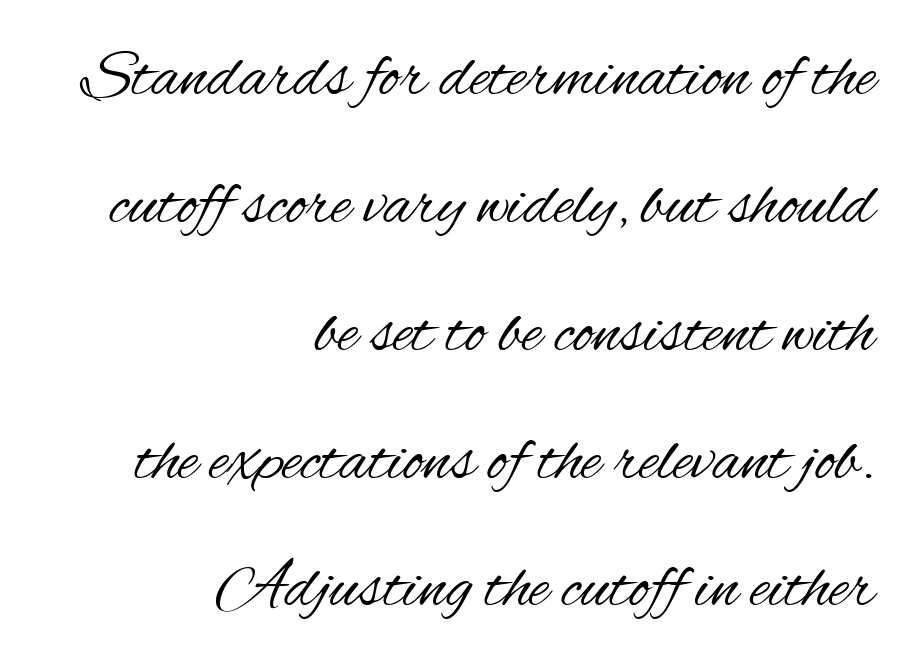
Q: Is the text bold? A: No.
Q: Is the text italic (slanted)? A: Yes.
Q: Is the typeface a serif or a sans-serif typeface? A: Sans-serif.
Q: Is the text underlined? A: No.
Q: How is the paragraph aligned? A: Right-aligned.
Q: Is the spacing between letters normal or unusually wide? A: Normal.
Q: Width (condensed, normal, or wide)? A: Condensed.
Q: Stroke contrast? A: Medium.
Q: x-height? A: Small.
Q: Monospaced? A: No.
